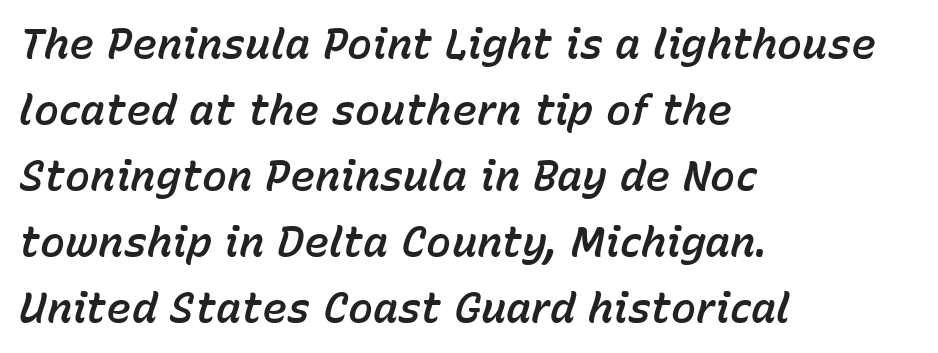
The image shows 42 px text type, italic (leaning right); set left-aligned, normal line spacing (1.57x), normal letter spacing, not underlined; low stroke contrast and a medium x-height.
